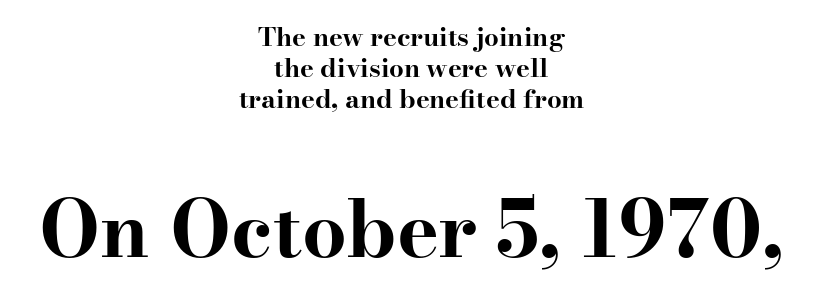
{"serif": "yes", "italic": "no", "bold": "yes", "weight": "bold", "width": "wide", "stroke_contrast": "high", "x_height": "small", "monospaced": "no", "underline": "no", "align": "center", "line_spacing_ratio": 1.2, "letter_spacing": "normal", "letter_spacing_em": 0.0, "larger_block": "second", "size_ratio": 3.04, "glyph_px": 79}
